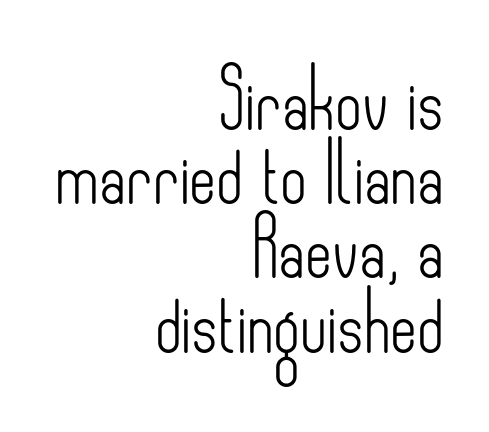
Notice how the passage keeps a crisp vertical edge on the right only. Baseline-to-baseline distance is the conventional proportion of letter height. Vertical strokes here are truly vertical. The characters display no serif detailing; their extremities are plain. The face used here is rendered with its standard letterfit.
